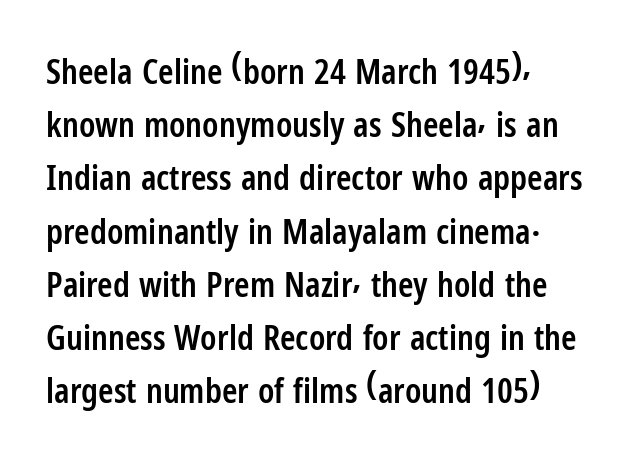
One-word summary of the alignment: left. Set as a demibold, roughly 600 on the weight scale. A typesetter would call this proportional, since set widths differ per character. Compared with typical body copy, the letter spacing here is the same. Quick note: interline space is typical.
